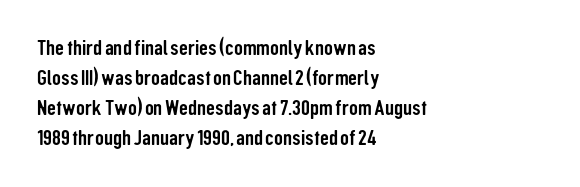
Q: Is the text italic (slanted)? A: No, it is upright.
Q: Is the text underlined? A: No.
Q: How is the paragraph aligned? A: Left-aligned.
Q: Is the spacing between letters normal or unusually wide? A: Normal.
Q: Is the spacing between lines tight, normal or loose? A: Normal.
